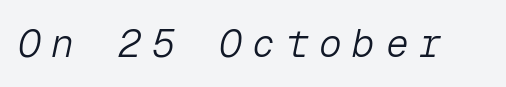
Q: Is the text bold? A: No.
Q: Is the text italic (slanted)? A: Yes, it leans right by about 12 degrees.
Q: Is the text underlined? A: No.
Q: Is the spacing between letters normal or unusually wide? A: Unusually wide.
Q: Width (condensed, normal, or wide)? A: Normal.
Q: Stroke contrast? A: Low.
Q: x-height? A: Medium.
Q: Monospaced? A: Yes.
